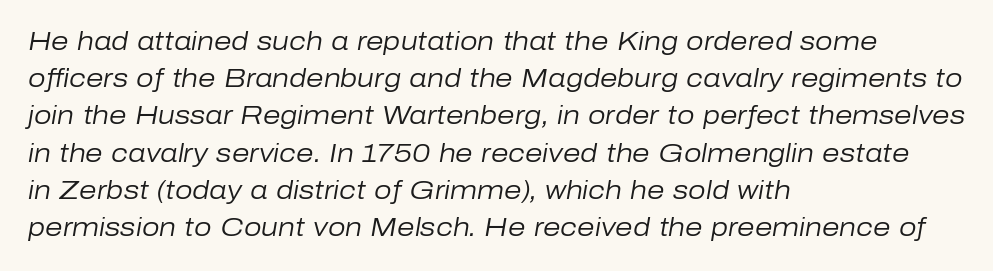
The lines in this sample share a left origin and differ only in where they stop. No extra tracking has been applied to these lines. Descenders are the only things crossing below the line. An italicized treatment has been applied to the whole sample. The passage shown is not bold in any degree.
